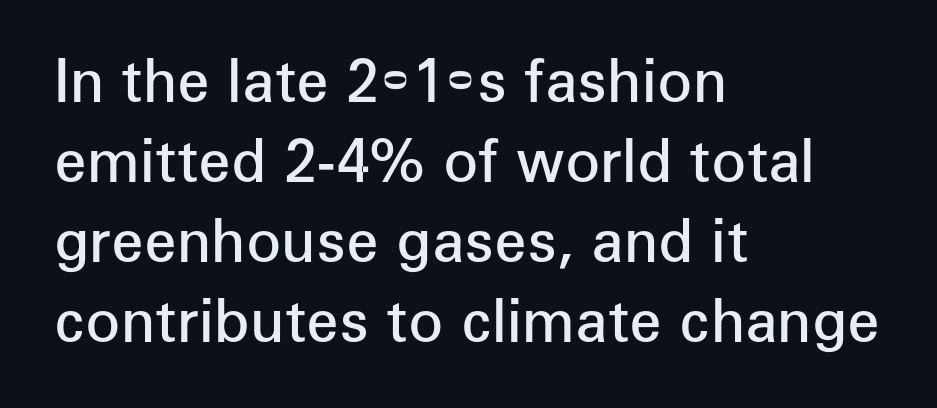
{"serif": "no", "italic": "no", "bold": "semi", "weight": "semibold", "width": "normal", "stroke_contrast": "low", "x_height": "medium", "monospaced": "no", "underline": "no", "align": "left", "line_spacing": "normal", "line_spacing_ratio": 1.38, "letter_spacing": "normal", "letter_spacing_em": 0.0, "glyph_px": 58}
